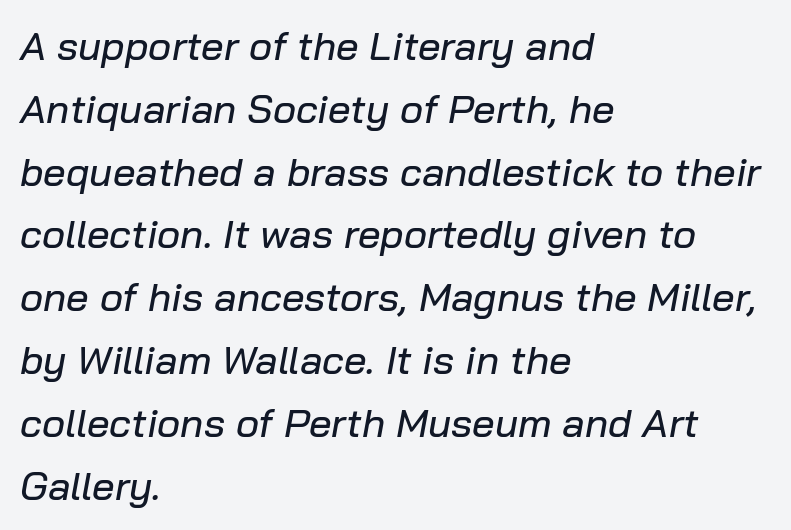
Inter-character spacing is left at the font's built-in metrics. Is the block centered? No — it sits flush against the left margin. The vertical gap from one line to the next is medium. If you drew a line through each stem, it would be angled. The rendering uses natural spacing where letterforms have individual widths.
